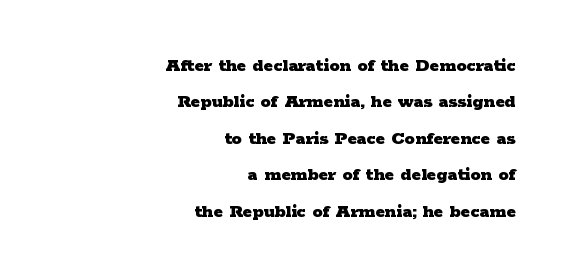
Characters follow at the spacing the type designer built in. Anything drawn beneath the words? Only blank space. If you drew a line through each stem, it would be perfectly vertical. These lines are set flush right with a ragged left edge. Weight: bold.
